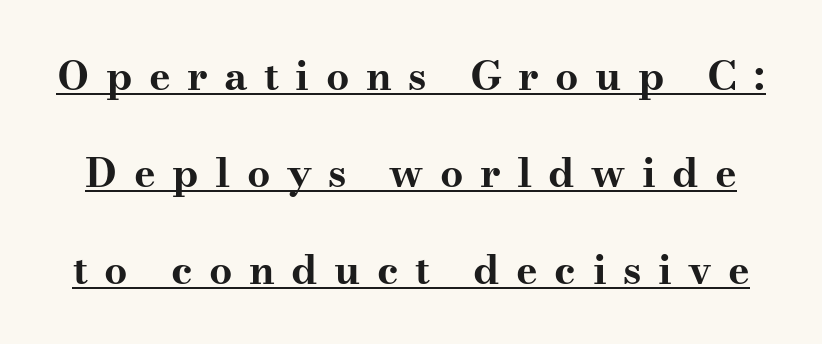
The image shows 41 px bold, wide serif type, upright; set loose line spacing (2.36x), unusually wide letter spacing (+0.4 em), underlined; medium stroke contrast and a small x-height.
